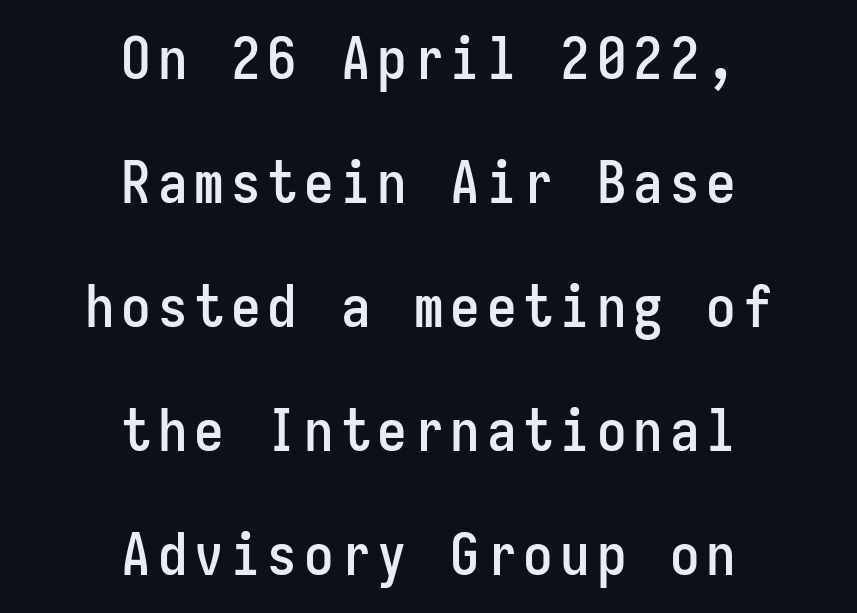
Q: Is the text italic (slanted)? A: No, it is upright.
Q: Is the typeface a serif or a sans-serif typeface? A: Sans-serif.
Q: Is the text underlined? A: No.
Q: How is the paragraph aligned? A: Centered.
Q: Is the spacing between lines tight, normal or loose? A: Loose.
Q: Width (condensed, normal, or wide)? A: Condensed.
Q: Stroke contrast? A: Low.
Q: x-height? A: Medium.
Q: Monospaced? A: Yes.
